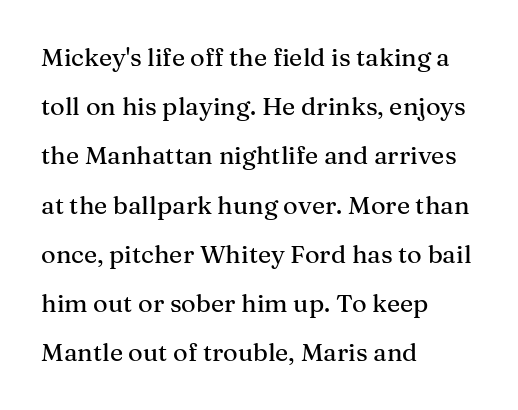
{"italic": "no", "underline": "no", "align": "left", "line_spacing": "loose", "line_spacing_ratio": 1.97, "letter_spacing": "normal", "letter_spacing_em": 0.0, "glyph_px": 25}
